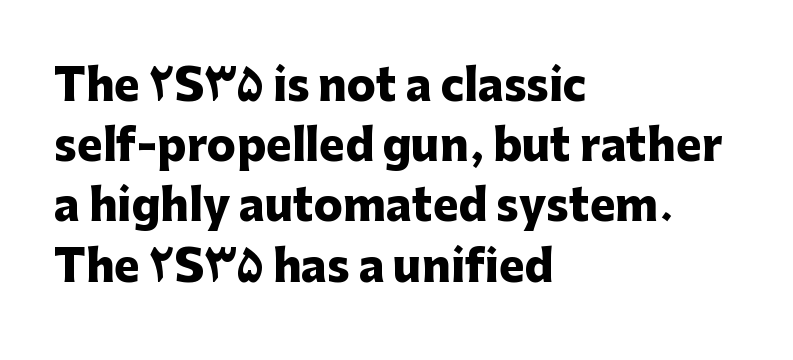
{"serif": "no", "italic": "no", "bold": "yes", "weight": "heavy", "width": "normal", "stroke_contrast": "low", "x_height": "medium", "monospaced": "no", "underline": "no", "align": "left", "line_spacing": "normal", "line_spacing_ratio": 1.4, "letter_spacing": "normal", "letter_spacing_em": 0.0, "glyph_px": 43}
